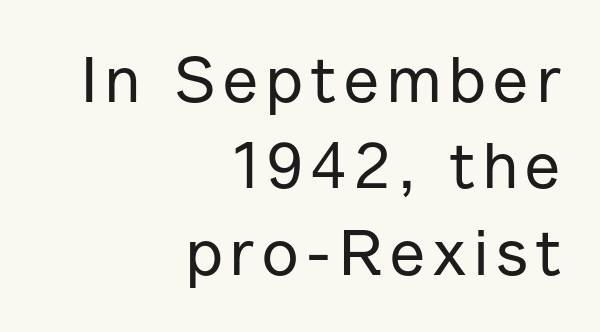
A clean baseline with only descenders dipping below it. The lines are quadded right. If you drew a line through each stem, it would be perfectly vertical. Here the designer chose a conventional face with non-uniform glyph widths.
